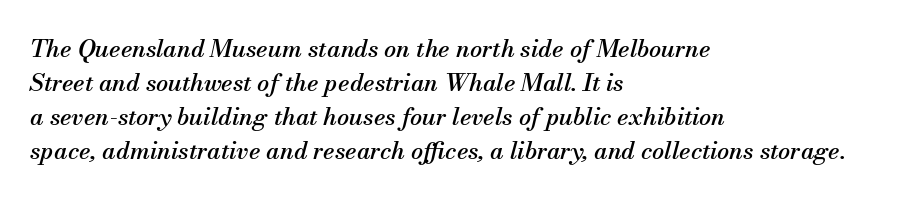
The image shows 24 px text type, italic (leaning right); set left-aligned, normal line spacing (1.41x), normal letter spacing, not underlined.
